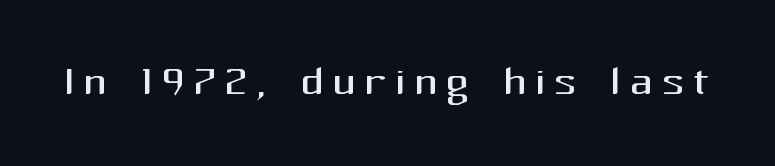
The letters look calm and open, with moderate or lighter stems. Here the designer chose a conventional face with non-uniform glyph widths. The space beneath each line is pristine and unruled. No feet cap the strokes, marking this as sans-serif type. Does the lettering tilt? It doesn't — this is upright.
